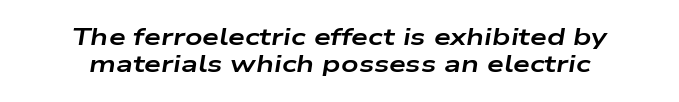
The image shows 24 px bold type, italic (leaning right); set centered, tight line spacing (1.14x), normal letter spacing, not underlined.
